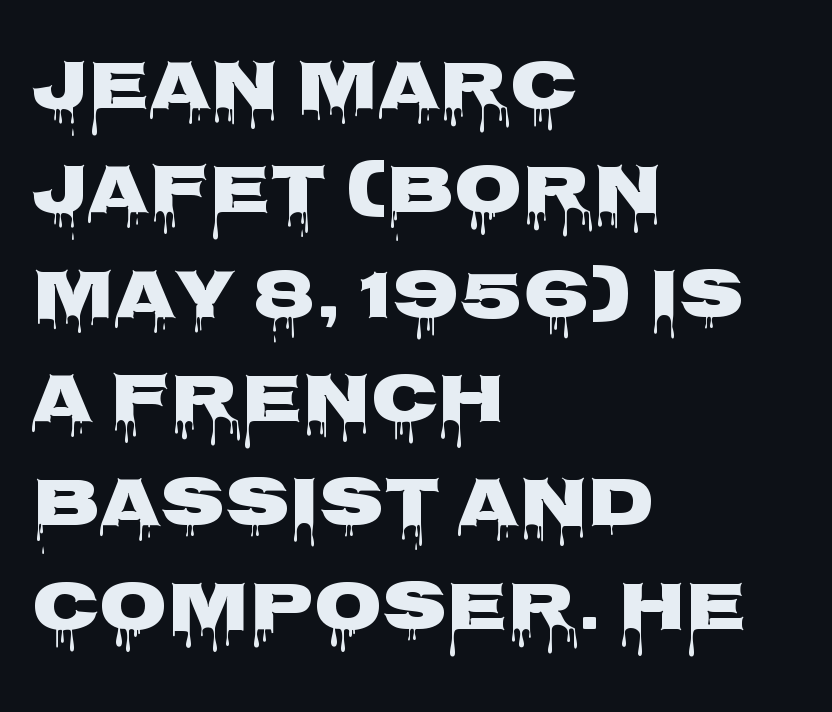
Look at the tracking — it's just the regular setting, nothing added. The lettering stays uniformly vertical, giving the passage a roman look. The passage shown is typed in a proportional face where columns would drift. The ragged edge is on the right, which tells us the setting is flush left. The characters look thick and weighty, a clear bold.
